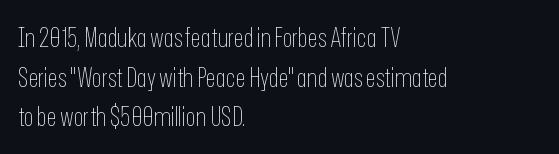
Q: Is the text bold? A: No.
Q: Is the text italic (slanted)? A: No, it is upright.
Q: Is the text underlined? A: No.
Q: How is the paragraph aligned? A: Left-aligned.
Q: Is the spacing between letters normal or unusually wide? A: Normal.
Q: Is the spacing between lines tight, normal or loose? A: Normal.
